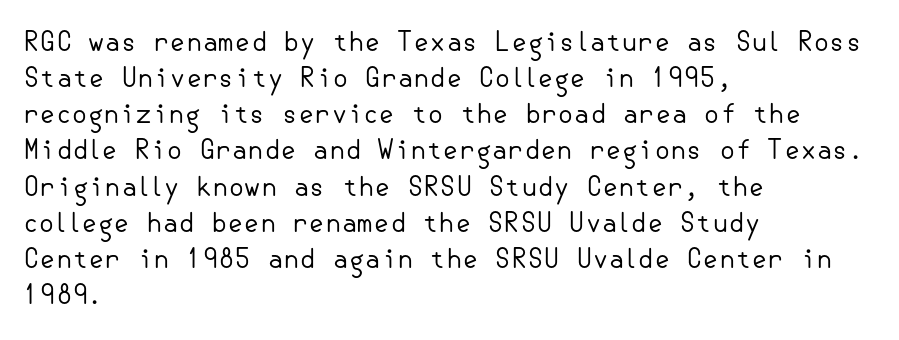
Q: Is the text bold? A: No.
Q: Is the text italic (slanted)? A: No, it is upright.
Q: Is the text underlined? A: No.
Q: How is the paragraph aligned? A: Left-aligned.
Q: Is the spacing between letters normal or unusually wide? A: Normal.
Q: Is the spacing between lines tight, normal or loose? A: Normal.
